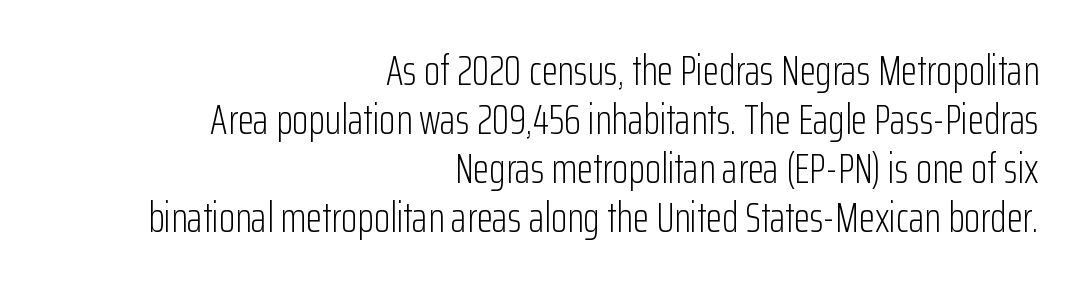
The image shows 42 px light, condensed sans-serif type, upright; set right-aligned, line spacing 1.17x, normal letter spacing, not underlined; low stroke contrast and a medium x-height.
